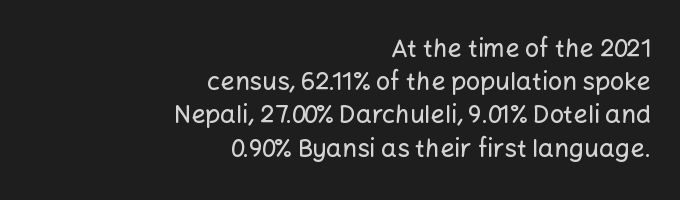
Notice how the stems are strictly vertical — no italics here. Nothing unusual about the tracking: characters are spaced as the font intends. Line ends are locked; line starts wander. Just letters on the line, the space beneath them empty. The block of text has a typical density, with ordinary space between rows.
